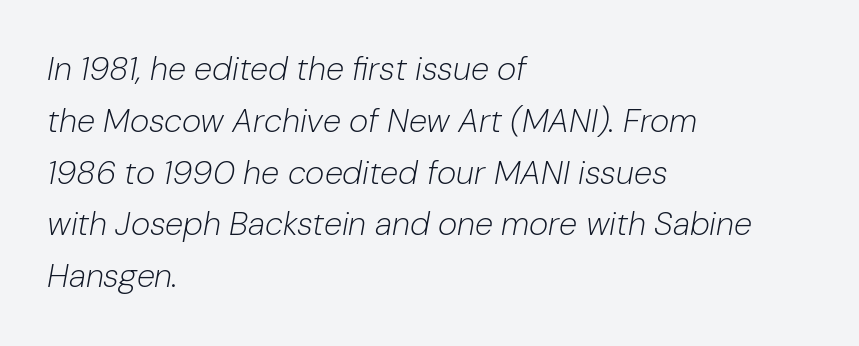
{"italic": "yes", "lean": "right", "slant_degrees": 10, "bold": "no", "weight": "light", "width": "normal", "stroke_contrast": "low", "x_height": "medium", "monospaced": "no", "underline": "no", "align": "left", "line_spacing": "normal", "line_spacing_ratio": 1.57, "letter_spacing": "normal", "letter_spacing_em": 0.0, "glyph_px": 33}
